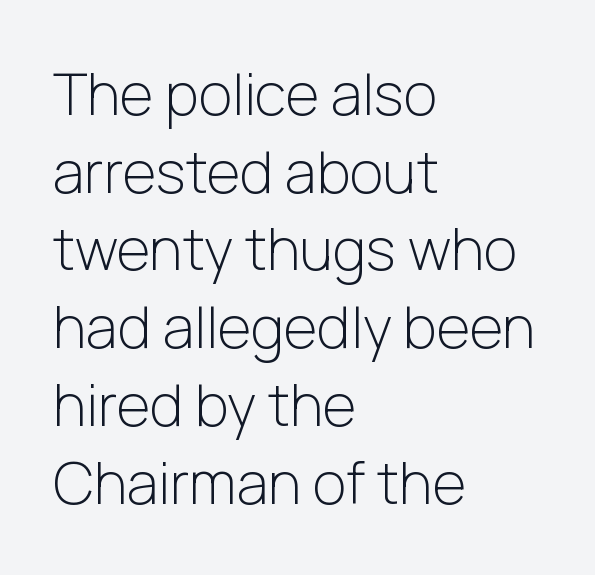
This rendering leaves character spacing at its baseline value. The passage shown stacks its lines at a standard gap. The rendering shows plain stroke endings on the letterforms — a sans-serif design. A student would call this left alignment; a typographer would say flush left, rag right. You could not count columns in this text — the font is proportionally spaced. Tall strokes in this sample are plumb rather than angled.
